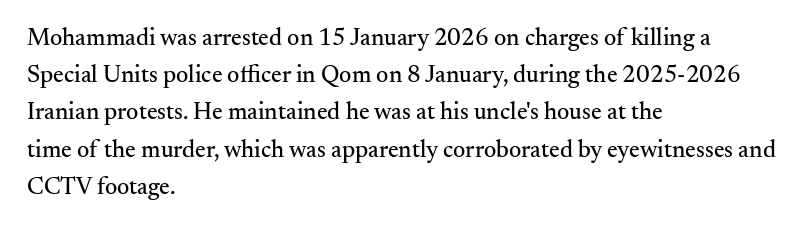
Interline gaps are of average width in this sample. The letters stand upright; this is a roman face. The face used here is rendered with its standard letterfit. Leftover space on each line is placed entirely after the last word. Beneath every word, the page is bare.
